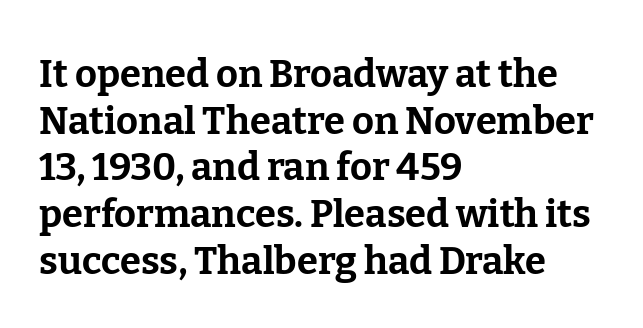
{"serif": "yes", "italic": "no", "bold": "yes", "weight": "bold", "width": "normal", "stroke_contrast": "low", "x_height": "medium", "monospaced": "no", "underline": "no", "align": "left", "line_spacing_ratio": 1.23, "letter_spacing": "normal", "letter_spacing_em": 0.0, "glyph_px": 38}
